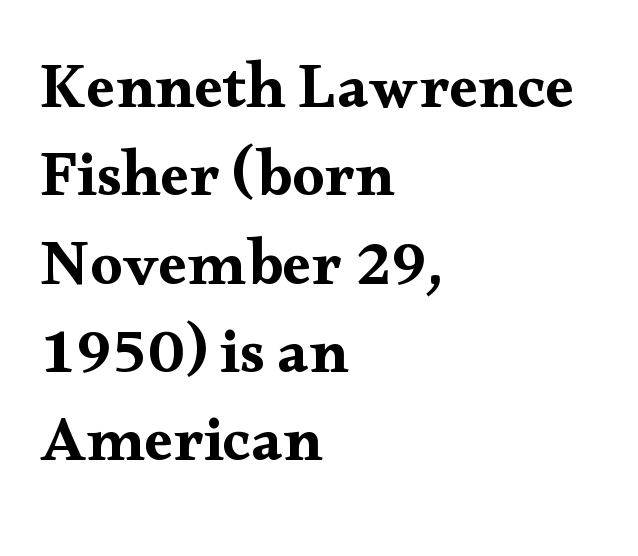
The image shows 64 px wide serif type, upright; set left-aligned, normal line spacing (1.38x), normal letter spacing, not underlined; medium stroke contrast and a small x-height.
